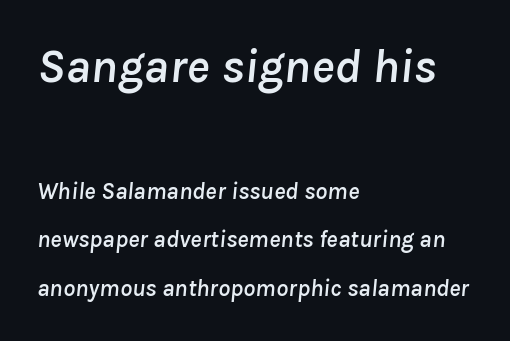
{"italic": "yes", "lean": "right", "slant_degrees": 8, "width": "normal", "stroke_contrast": "low", "x_height": "medium", "monospaced": "no", "underline": "no", "align": "left", "line_spacing": "loose", "line_spacing_ratio": 2.03, "letter_spacing": "normal", "letter_spacing_em": 0.0, "larger_block": "first", "size_ratio": 2.04, "glyph_px": 49}
